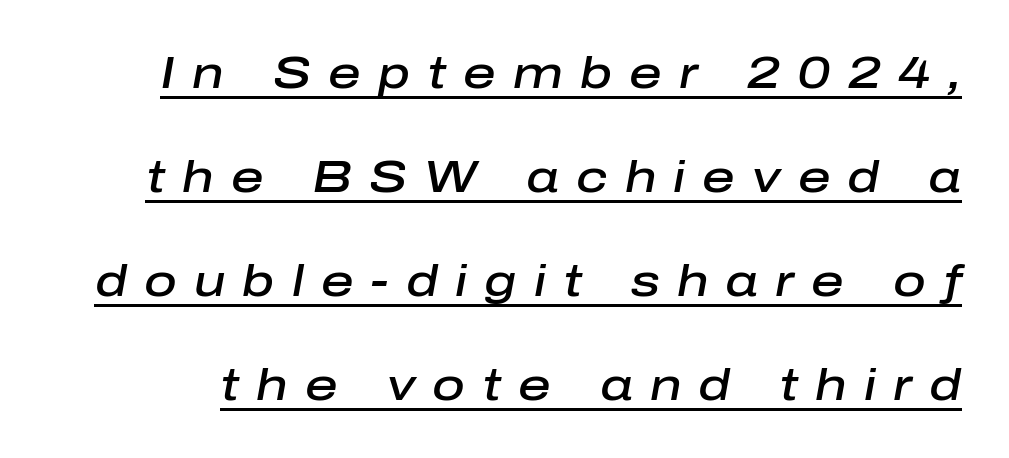
The image shows 45 px semibold type, italic (leaning right); set loose line spacing (2.31x), unusually wide letter spacing (+0.38 em), underlined; low stroke contrast and a medium x-height.
